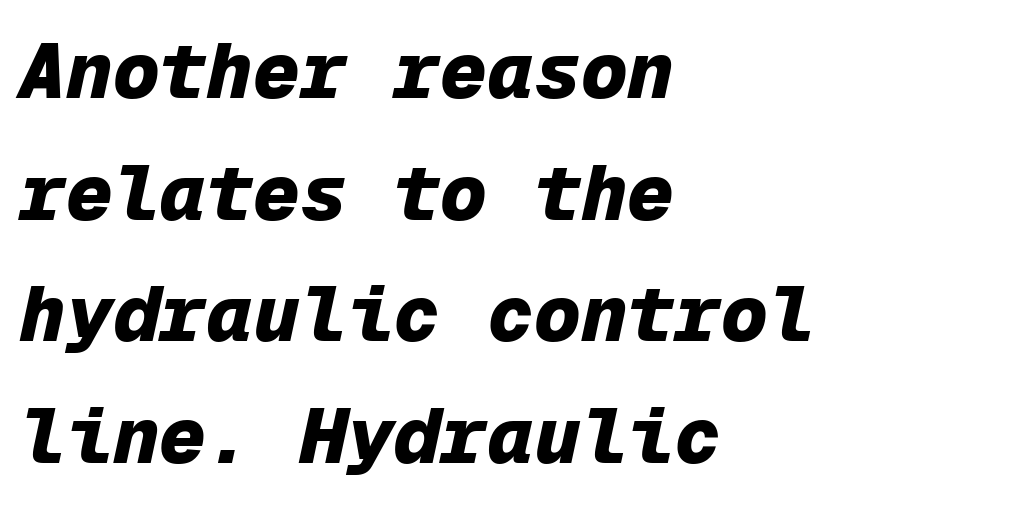
Q: Is the text bold? A: Yes.
Q: Is the text italic (slanted)? A: Yes, it leans right by about 12 degrees.
Q: Is the text underlined? A: No.
Q: How is the paragraph aligned? A: Left-aligned.
Q: Is the spacing between letters normal or unusually wide? A: Normal.
Q: Is the spacing between lines tight, normal or loose? A: Normal.
Q: Width (condensed, normal, or wide)? A: Normal.
Q: Stroke contrast? A: Low.
Q: x-height? A: Medium.
Q: Monospaced? A: Yes.
